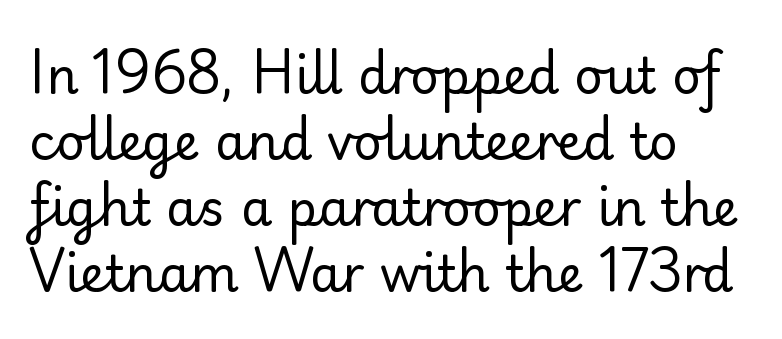
If you measured baseline to baseline, you'd find a middling distance. A quiet, ordinary-to-light weight characterises the typeface. The glyphs in this specimen are sans serif. A typesetter would call this proportional, since set widths differ per character.
